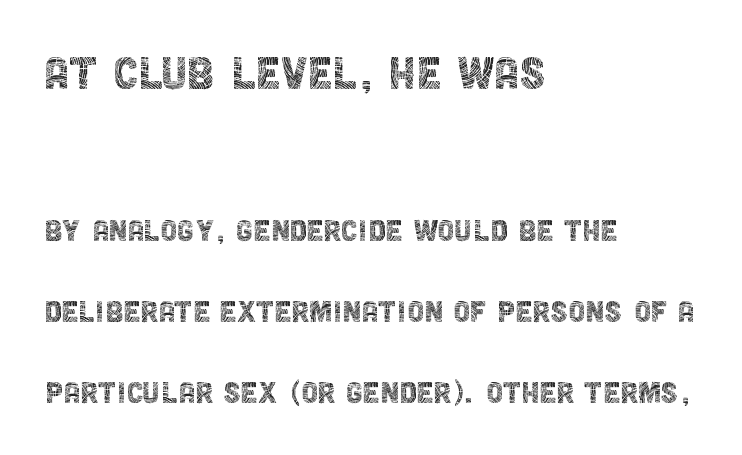
{"serif": "no", "italic": "no", "bold": "no", "weight": "thin", "width": "condensed", "x_height": "large", "monospaced": "no", "underline": "no", "align": "left", "line_spacing": "loose", "line_spacing_ratio": 2.13, "letter_spacing": "normal", "letter_spacing_em": 0.0, "larger_block": "first", "size_ratio": 1.5, "glyph_px": 57}
